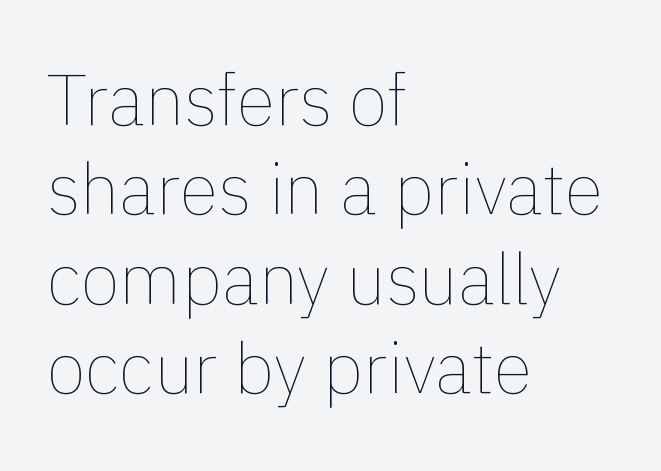
The image shows 71 px thin type, upright; set left-aligned, normal line spacing (1.26x), normal letter spacing, not underlined; low stroke contrast and a medium x-height.
